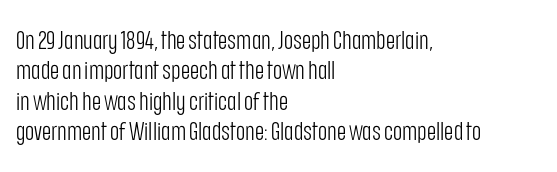
{"italic": "no", "bold": "no", "underline": "no", "align": "left", "line_spacing_ratio": 1.22, "letter_spacing": "normal", "letter_spacing_em": 0.0, "glyph_px": 25}
